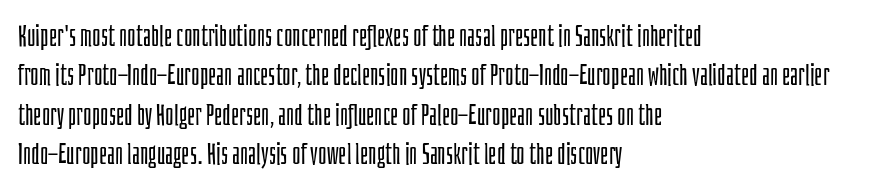
The image shows 29 px light, condensed sans-serif type, upright; set left-aligned, normal line spacing (1.36x), normal letter spacing, not underlined; low stroke contrast and a large x-height.
